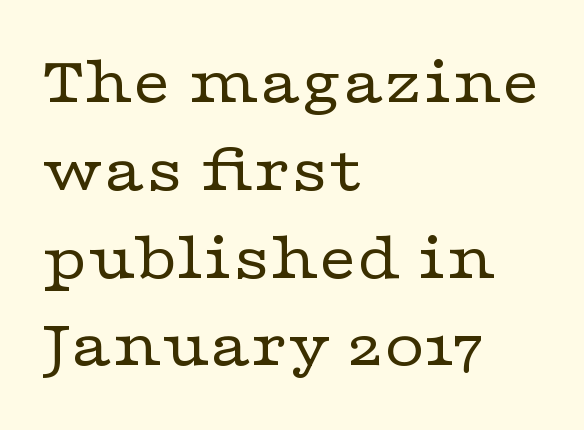
{"serif": "yes", "italic": "no", "bold": "no", "weight": "regular", "width": "wide", "stroke_contrast": "low", "x_height": "medium", "monospaced": "no", "underline": "no", "align": "left", "line_spacing": "normal", "line_spacing_ratio": 1.31, "letter_spacing": "normal", "letter_spacing_em": 0.0, "glyph_px": 67}
